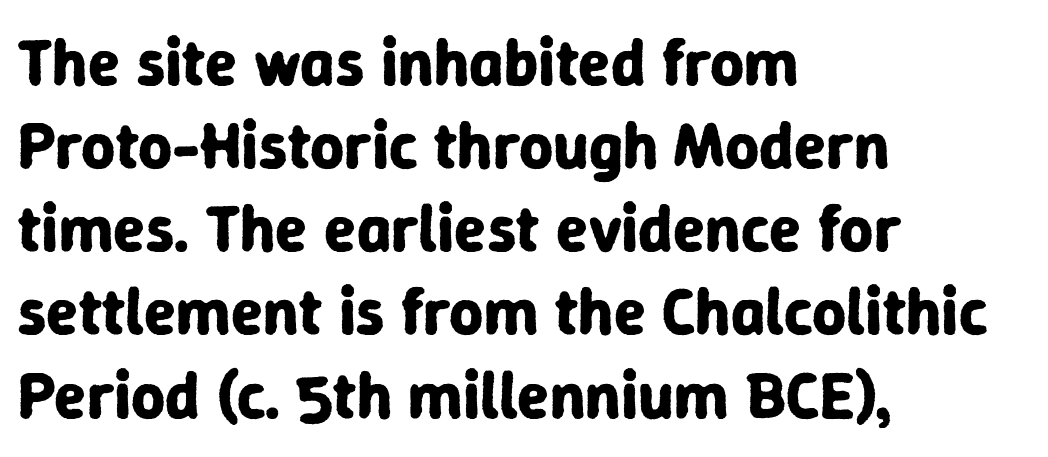
Q: Is the text bold? A: Yes.
Q: Is the text italic (slanted)? A: No, it is upright.
Q: Is the typeface a serif or a sans-serif typeface? A: Sans-serif.
Q: Is the text underlined? A: No.
Q: How is the paragraph aligned? A: Left-aligned.
Q: Is the spacing between letters normal or unusually wide? A: Normal.
Q: Is the spacing between lines tight, normal or loose? A: Normal.
Q: Width (condensed, normal, or wide)? A: Normal.
Q: Stroke contrast? A: Low.
Q: x-height? A: Medium.
Q: Monospaced? A: No.
